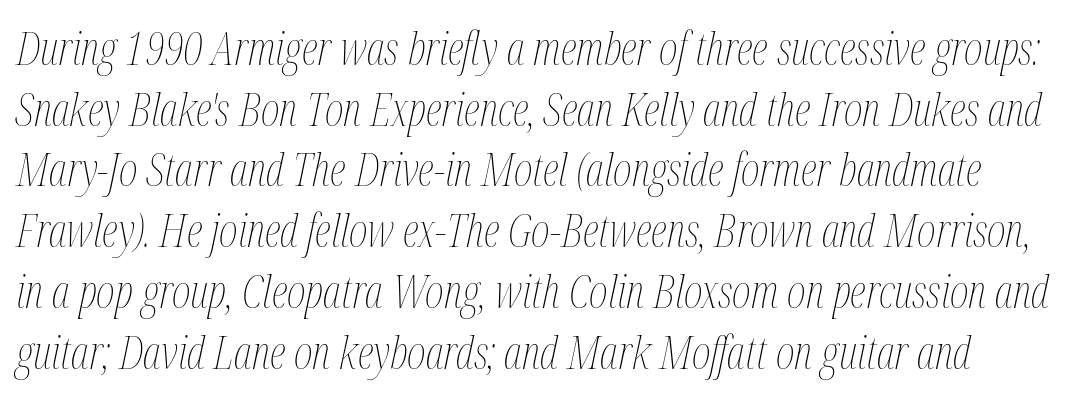
These lines are rendered in a variable-pitch font. The text carries the slant typical of an italic or oblique font. Vertical spacing — default. Vertical stems look standard width or narrower in stroke. This sample uses plain, unmodified letter spacing.
